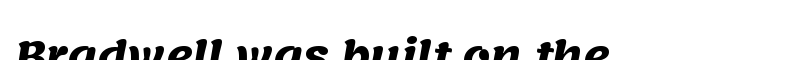
Lines of text with bare space underneath. Think of a printed novel: that variable character pitch is what you see here. Standard letterfit; no display-style spreading of the glyphs. Observe the absence of serifs on each vertical stroke in this sample. Every letter is thick-stroked: bold, no question.
